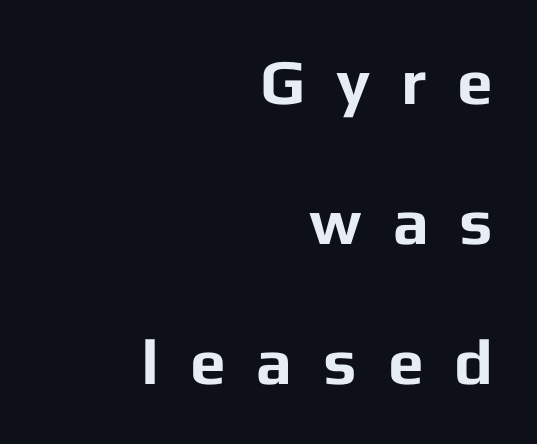
{"serif": "no", "italic": "no", "bold": "yes", "weight": "bold", "width": "normal", "stroke_contrast": "low", "x_height": "medium", "monospaced": "no", "underline": "no", "align": "right", "line_spacing": "loose", "line_spacing_ratio": 2.19, "letter_spacing": "wide", "letter_spacing_em": 0.48, "glyph_px": 64}
